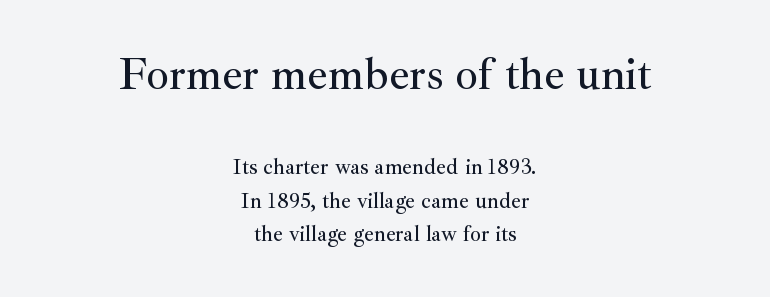
{"serif": "yes", "italic": "no", "width": "normal", "stroke_contrast": "medium", "x_height": "small", "monospaced": "no", "underline": "no", "align": "center", "line_spacing": "normal", "line_spacing_ratio": 1.53, "letter_spacing": "normal", "letter_spacing_em": 0.0, "larger_block": "first", "size_ratio": 2.05, "glyph_px": 45}
